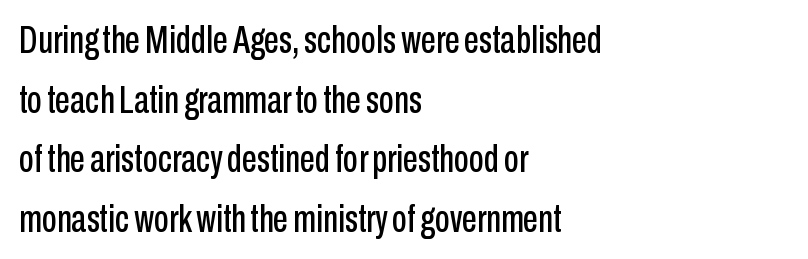
Classification — sans serif. The glyphs are unaccompanied by any horizontal stroke below them. Varying glyph widths throughout — classic text-font behaviour. Leading matches the norm, producing a regular column. Between one letter and the next there's only the usual sliver of space. Visually the block forms a straight wall on the left and a jagged coastline on the right.
